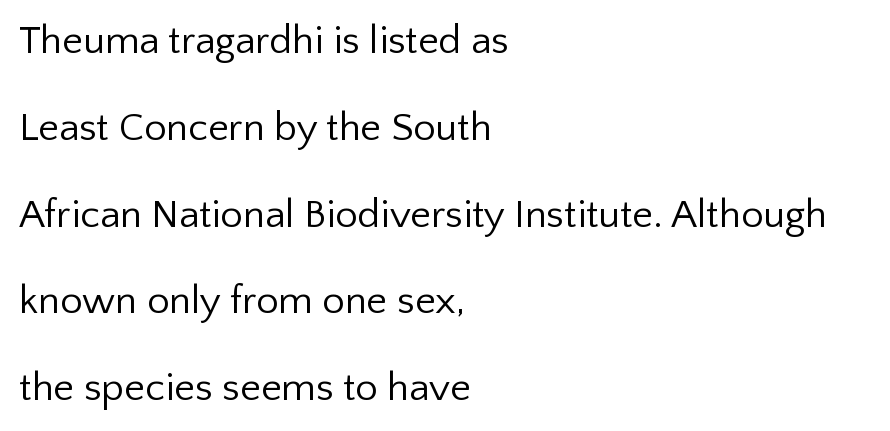
{"serif": "no", "italic": "no", "bold": "no", "weight": "regular", "width": "normal", "stroke_contrast": "low", "x_height": "medium", "monospaced": "no", "underline": "no", "align": "left", "line_spacing": "loose", "line_spacing_ratio": 2.17, "letter_spacing": "normal", "letter_spacing_em": 0.0, "glyph_px": 40}
